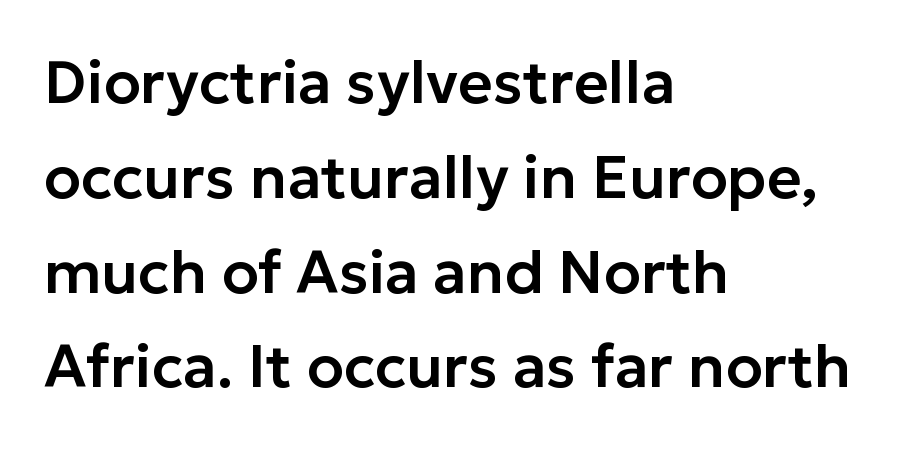
A normal amount of white space separates one row of letters from the next. Plain, unruled lines of type. The letters carry no serifs — their stems end cleanly without finishing strokes. The letters stand upright; this is a roman face.
